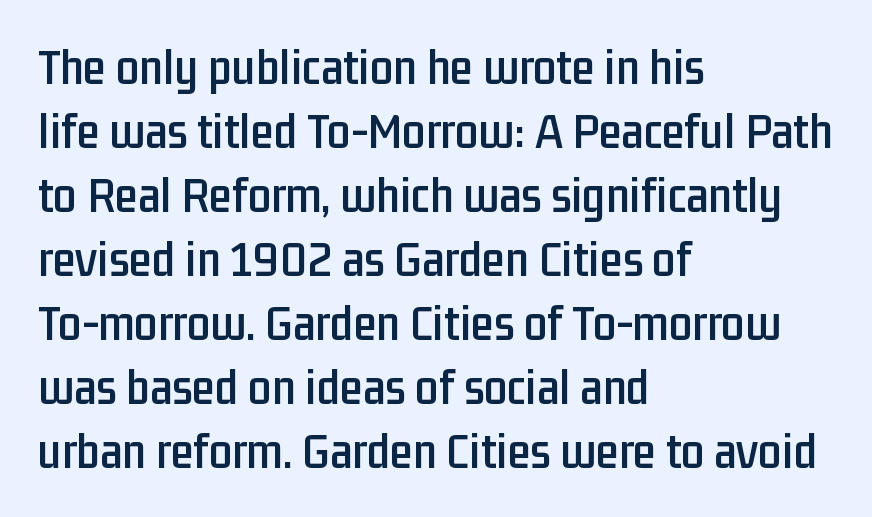
The image shows 52 px condensed sans-serif type, upright; set left-aligned, line spacing 1.23x, normal letter spacing, not underlined; low stroke contrast and a medium x-height.
